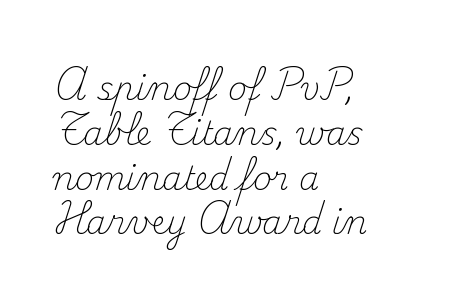
The image shows 32 px light serif type; set left-aligned, normal line spacing (1.4x), normal letter spacing, not underlined; medium stroke contrast and a small x-height.
